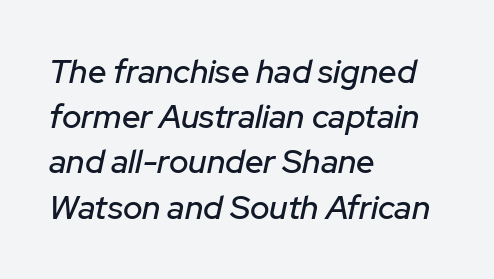
The image shows 33 px text type, italic (leaning right); set left-aligned, normal line spacing (1.37x), normal letter spacing, not underlined; low stroke contrast and a medium x-height.
